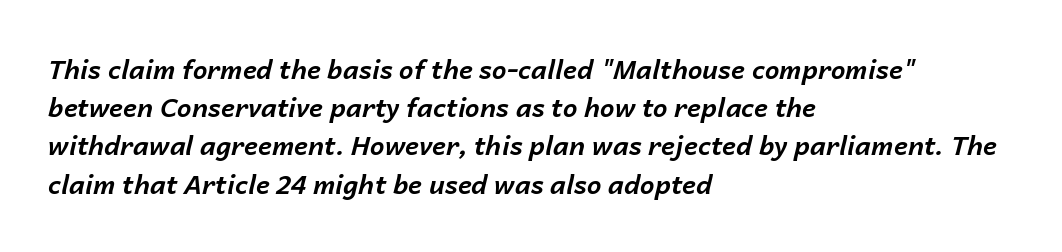
{"italic": "yes", "lean": "right", "slant_degrees": 14, "bold": "yes", "underline": "no", "align": "left", "line_spacing": "normal", "line_spacing_ratio": 1.47, "letter_spacing": "normal", "letter_spacing_em": 0.0, "glyph_px": 26}
